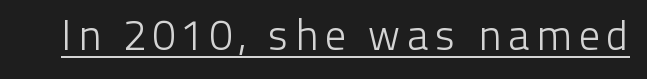
The image shows 42 px light sans-serif type, upright; set underlined; low stroke contrast and a medium x-height.
